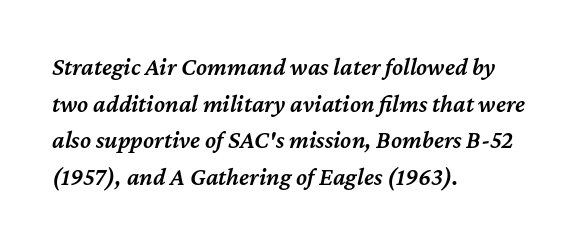
Q: Is the text bold? A: Semi-bold.
Q: Is the text italic (slanted)? A: Yes, it leans right by about 12 degrees.
Q: Is the text underlined? A: No.
Q: How is the paragraph aligned? A: Left-aligned.
Q: Is the spacing between letters normal or unusually wide? A: Normal.
Q: Is the spacing between lines tight, normal or loose? A: Normal.
